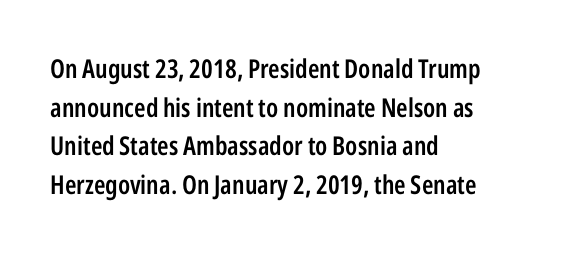
What stands out about the letter spacing? Nothing — it is the standard amount. Where is the straight margin? On the left. The glyphs are unaccompanied by any horizontal stroke below them. Is there any slant? The stems are plumb. The leading is moderate, giving the passage an even texture.
